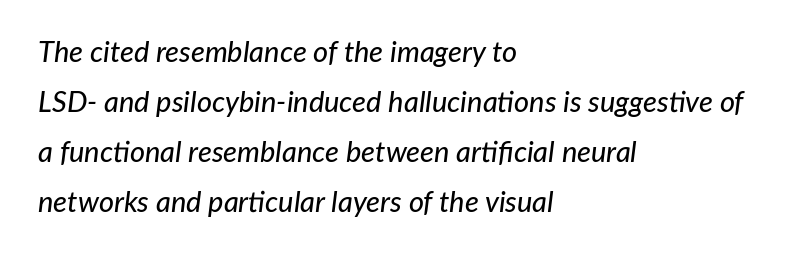
Q: Is the text italic (slanted)? A: Yes, it leans right by about 7 degrees.
Q: Is the text underlined? A: No.
Q: How is the paragraph aligned? A: Left-aligned.
Q: Is the spacing between letters normal or unusually wide? A: Normal.
Q: Width (condensed, normal, or wide)? A: Normal.
Q: Stroke contrast? A: Low.
Q: x-height? A: Medium.
Q: Monospaced? A: No.
